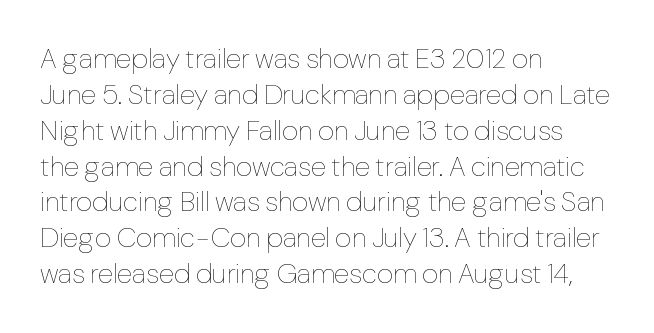
The image shows 28 px thin type, upright; set left-aligned, normal line spacing (1.28x), normal letter spacing, not underlined; low stroke contrast and a medium x-height.
